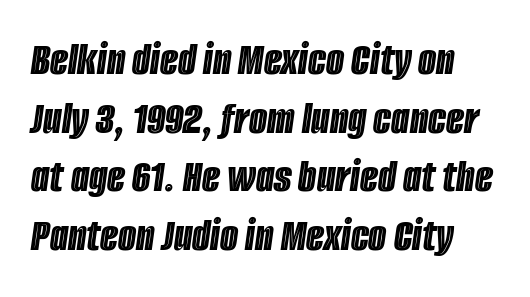
Only glyphs here, with clear space below each row. Here the glyphs are tracked normally, forming tight word shapes. Compared with typical paragraphs, the rows here are spaced about the same. The face used here is proportionally spaced, like ordinary book or web type.
